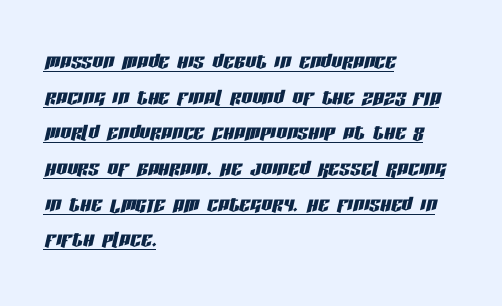
Q: Is the text italic (slanted)? A: Yes, it leans right by about 13 degrees.
Q: Is the text underlined? A: Yes.
Q: How is the paragraph aligned? A: Left-aligned.
Q: Is the spacing between letters normal or unusually wide? A: Normal.
Q: Is the spacing between lines tight, normal or loose? A: Normal.
